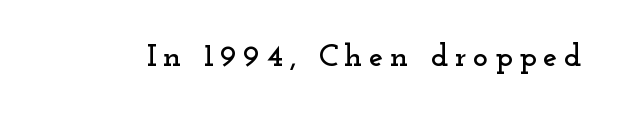
{"serif": "yes", "italic": "no", "width": "wide", "stroke_contrast": "low", "x_height": "small", "monospaced": "no", "underline": "no", "letter_spacing": "wide", "letter_spacing_em": 0.2, "glyph_px": 32}
